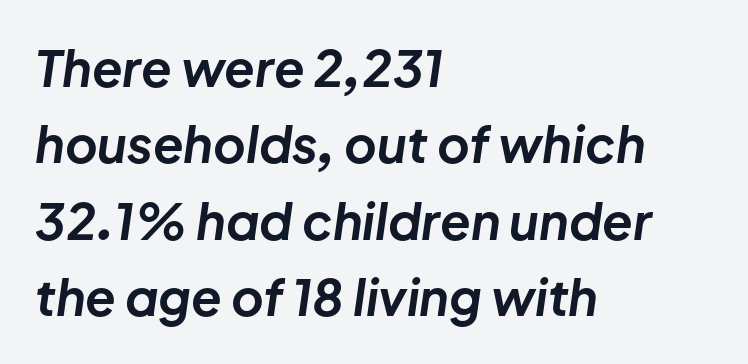
The image shows 50 px bold type, italic (leaning right); set left-aligned, normal line spacing (1.53x), normal letter spacing, not underlined; low stroke contrast and a medium x-height.
